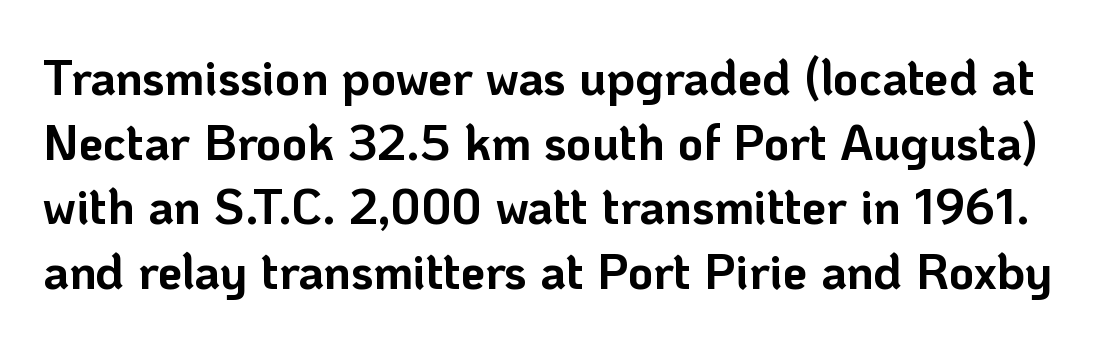
The image shows 49 px bold sans-serif type, upright; set normal line spacing (1.32x), normal letter spacing, not underlined; low stroke contrast and a medium x-height.
